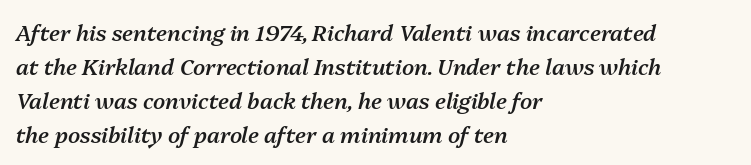
The image shows 22 px text type, italic (leaning right); set left-aligned, normal line spacing (1.54x), normal letter spacing, not underlined.
